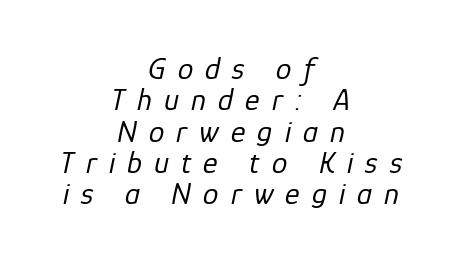
The whitespace from short lines is split evenly between both sides. One glance says dense: line gaps are narrower than usual. How are the letters spaced? Widely, with obvious added tracking. Weight: regular or lighter. The face used here is proportionally spaced, like ordinary book or web type. When letters slant like this, we call the style italic.
